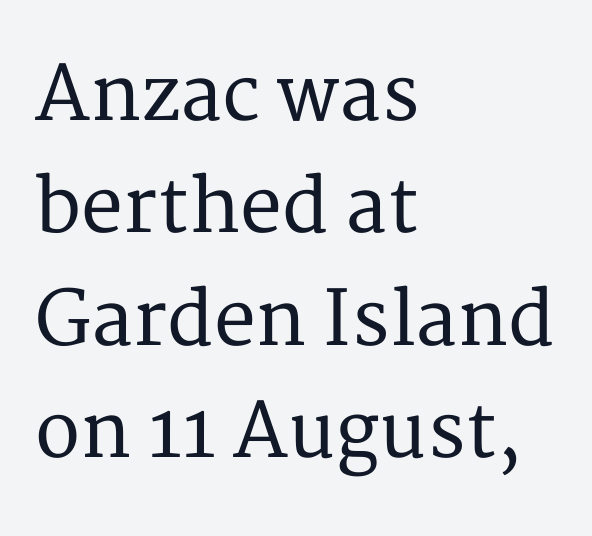
Evenly set lines give the paragraph a standard silhouette. The rag falls on the right side of this text block. Ascenders rise straight up at ninety degrees. Honestly, there is no underline to notice here at all. To sum up the face: it has serifs. A typesetter would call this proportional, since set widths differ per character.
